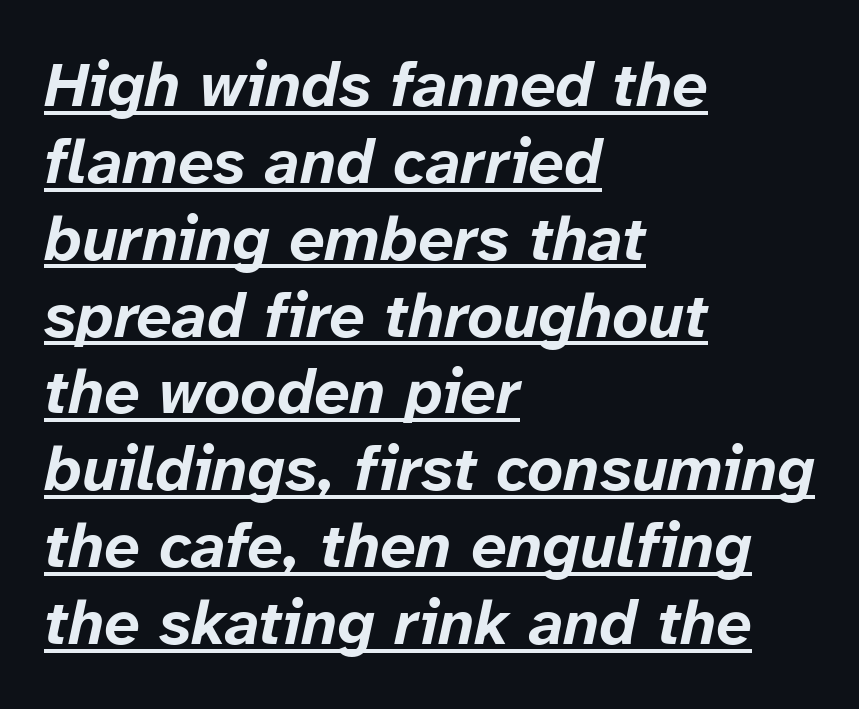
Q: Is the text bold? A: Yes.
Q: Is the text italic (slanted)? A: Yes, it leans right by about 12 degrees.
Q: Is the text underlined? A: Yes.
Q: How is the paragraph aligned? A: Left-aligned.
Q: Is the spacing between letters normal or unusually wide? A: Normal.
Q: Width (condensed, normal, or wide)? A: Normal.
Q: Stroke contrast? A: Low.
Q: x-height? A: Medium.
Q: Monospaced? A: No.
